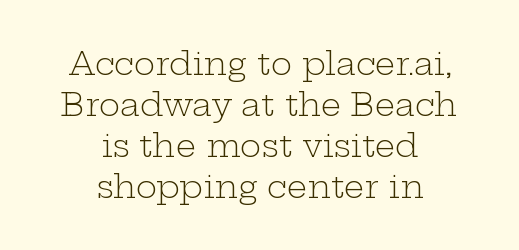
Ascenders rise straight up at ninety degrees. Students, observe: this is what conventionally led text looks like. The typesetting does not lean heavy: it is not bold. Characters follow at the spacing the type designer built in.
